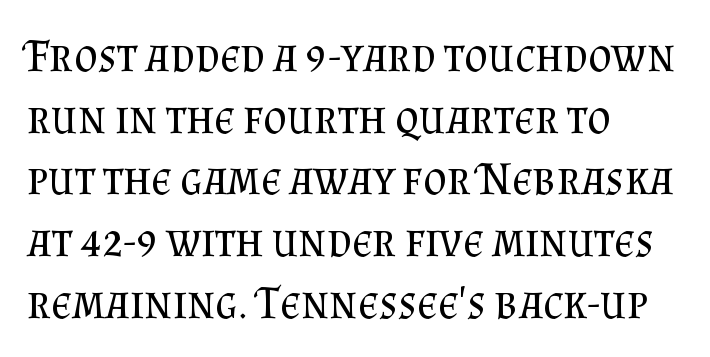
{"serif": "yes", "italic": "no", "bold": "no", "weight": "regular", "width": "normal", "stroke_contrast": "medium", "x_height": "small", "monospaced": "no", "underline": "no", "align": "left", "line_spacing": "normal", "line_spacing_ratio": 1.34, "letter_spacing": "normal", "letter_spacing_em": 0.0, "glyph_px": 46}
